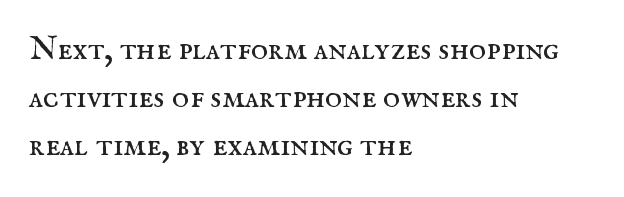
{"serif": "yes", "italic": "no", "bold": "no", "weight": "regular", "width": "normal", "stroke_contrast": "medium", "x_height": "small", "monospaced": "no", "underline": "no", "align": "left", "line_spacing": "normal", "line_spacing_ratio": 1.46, "letter_spacing": "normal", "letter_spacing_em": 0.0, "glyph_px": 33}
